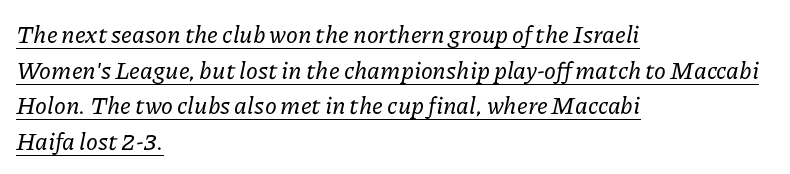
The image shows 24 px text type, italic (leaning right); set left-aligned, normal line spacing (1.48x), normal letter spacing, underlined.
